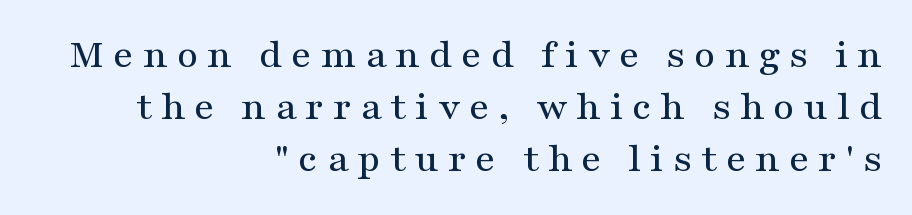
Q: Is the text italic (slanted)? A: No, it is upright.
Q: Is the typeface a serif or a sans-serif typeface? A: Serif.
Q: Is the text underlined? A: No.
Q: How is the paragraph aligned? A: Right-aligned.
Q: Is the spacing between letters normal or unusually wide? A: Unusually wide.
Q: Is the spacing between lines tight, normal or loose? A: Normal.
Q: Width (condensed, normal, or wide)? A: Wide.
Q: Stroke contrast? A: Medium.
Q: x-height? A: Medium.
Q: Monospaced? A: No.
